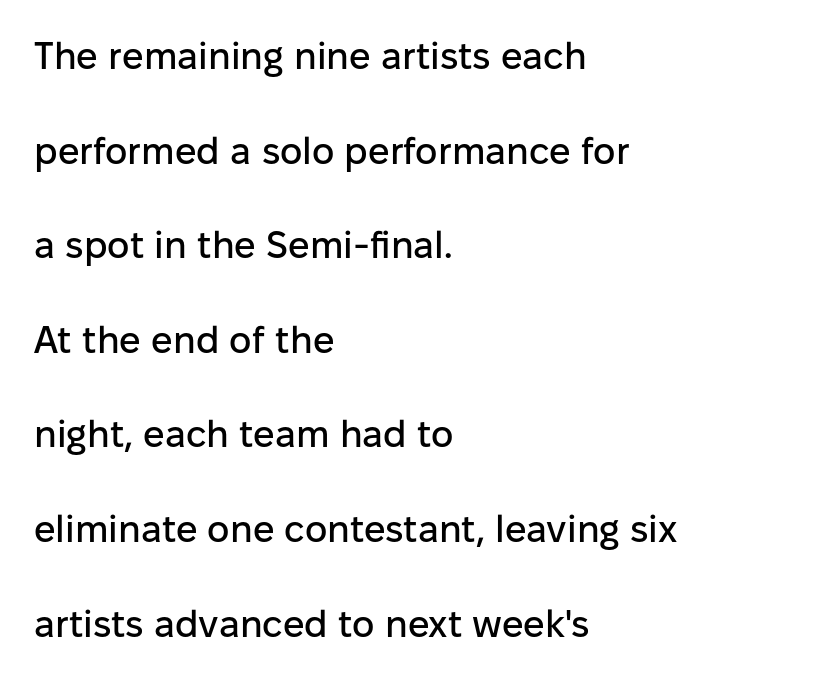
The rendering anchors every line to the left-hand side. Characters follow at the spacing the type designer built in. The face used here is proportionally spaced, like ordinary book or web type. Baseline-to-baseline distance is far greater than the letter height. If you drew a line through each stem, it would be perfectly vertical.
